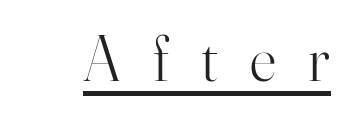
Compared with a typical body face, this is equally light or lighter still. The face used here is rendered with a markedly widened letterfit. In terms of letterform style, serifs are clearly present. The rendered words wear a rule along their underside. The lettering holds an erect, upright posture throughout. The letters advance in unequal steps, a hallmark of proportional type.
